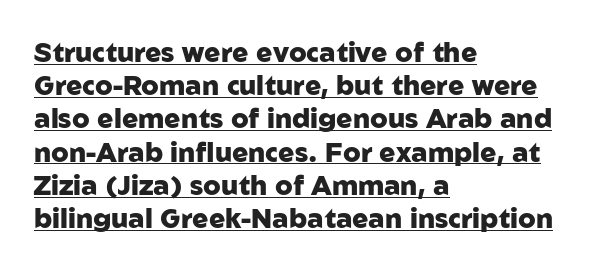
{"italic": "no", "bold": "yes", "underline": "yes", "align": "left", "line_spacing_ratio": 1.23, "letter_spacing": "normal", "letter_spacing_em": 0.0, "glyph_px": 27}
